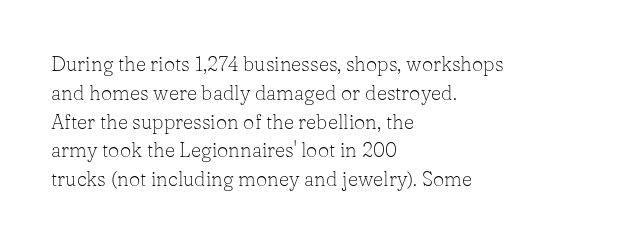
{"italic": "no", "bold": "no", "underline": "no", "align": "left", "line_spacing": "normal", "line_spacing_ratio": 1.44, "letter_spacing": "normal", "letter_spacing_em": 0.0, "glyph_px": 20}
